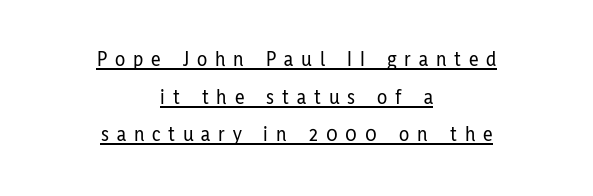
Q: Is the text italic (slanted)? A: No, it is upright.
Q: Is the text underlined? A: Yes.
Q: How is the paragraph aligned? A: Centered.
Q: Is the spacing between letters normal or unusually wide? A: Unusually wide.
